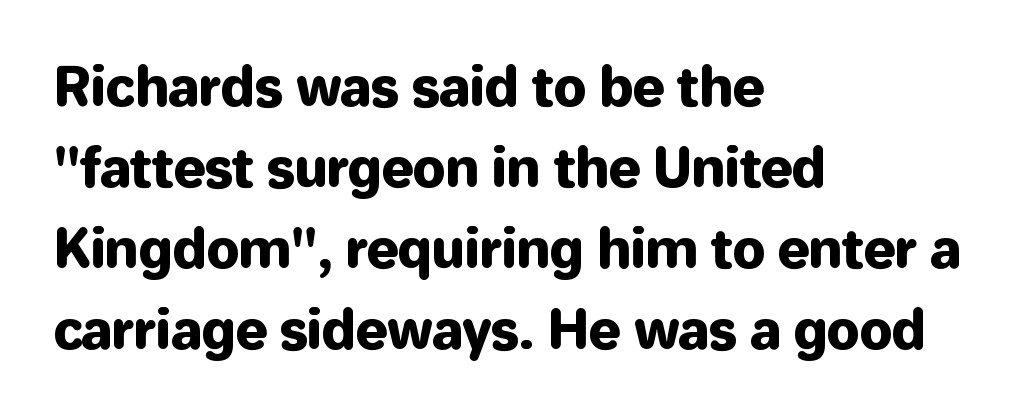
Q: Is the text italic (slanted)? A: No, it is upright.
Q: Is the typeface a serif or a sans-serif typeface? A: Sans-serif.
Q: Is the text underlined? A: No.
Q: How is the paragraph aligned? A: Left-aligned.
Q: Is the spacing between letters normal or unusually wide? A: Normal.
Q: Is the spacing between lines tight, normal or loose? A: Normal.
Q: Width (condensed, normal, or wide)? A: Normal.
Q: Stroke contrast? A: Low.
Q: x-height? A: Medium.
Q: Monospaced? A: No.
